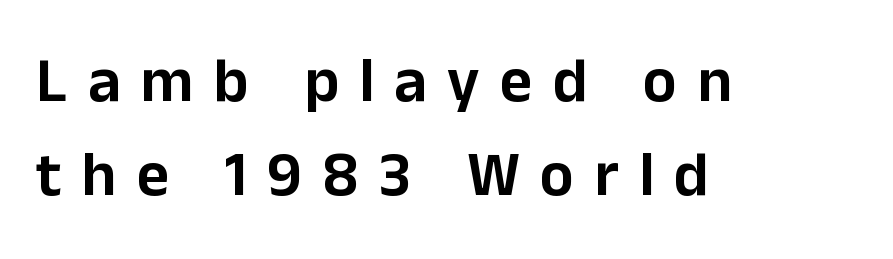
The image shows 63 px sans-serif type, upright; set left-aligned, normal line spacing (1.5x), unusually wide letter spacing (+0.32 em), not underlined; low stroke contrast and a medium x-height.
